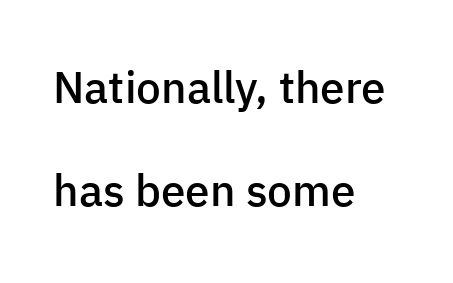
Q: Is the text bold? A: Semi-bold.
Q: Is the text italic (slanted)? A: No, it is upright.
Q: Is the typeface a serif or a sans-serif typeface? A: Sans-serif.
Q: Is the text underlined? A: No.
Q: How is the paragraph aligned? A: Left-aligned.
Q: Is the spacing between letters normal or unusually wide? A: Normal.
Q: Is the spacing between lines tight, normal or loose? A: Loose.
Q: Width (condensed, normal, or wide)? A: Normal.
Q: Stroke contrast? A: Low.
Q: x-height? A: Medium.
Q: Monospaced? A: No.
